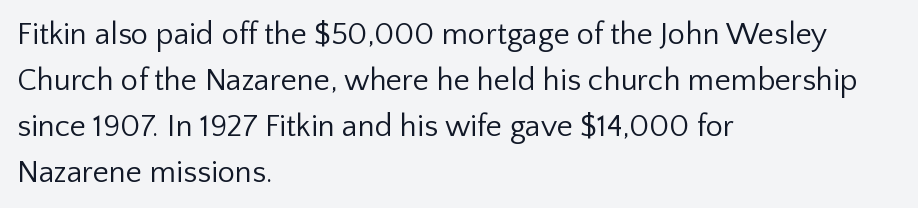
Q: Is the text bold? A: No.
Q: Is the text italic (slanted)? A: No, it is upright.
Q: Is the typeface a serif or a sans-serif typeface? A: Sans-serif.
Q: Is the text underlined? A: No.
Q: How is the paragraph aligned? A: Left-aligned.
Q: Is the spacing between letters normal or unusually wide? A: Normal.
Q: Is the spacing between lines tight, normal or loose? A: Normal.
Q: Width (condensed, normal, or wide)? A: Normal.
Q: Stroke contrast? A: Low.
Q: x-height? A: Medium.
Q: Monospaced? A: No.
